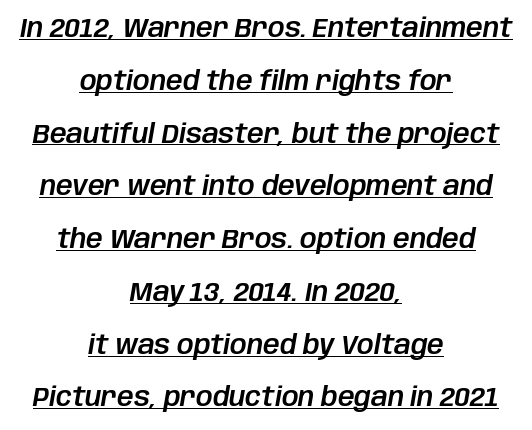
{"italic": "yes", "lean": "right", "slant_degrees": 10, "underline": "yes", "align": "center", "line_spacing": "loose", "line_spacing_ratio": 2.03, "letter_spacing": "normal", "letter_spacing_em": 0.0, "glyph_px": 26}
